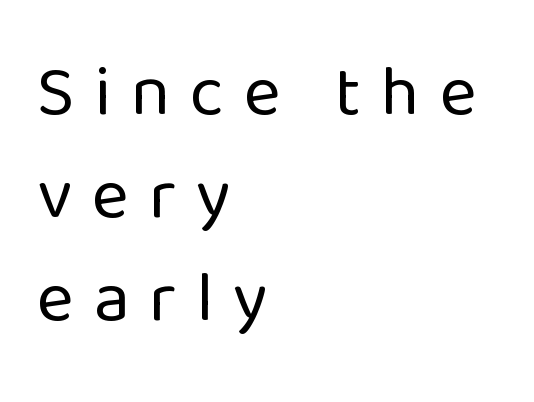
Q: Is the text bold? A: No.
Q: Is the text italic (slanted)? A: No, it is upright.
Q: Is the typeface a serif or a sans-serif typeface? A: Sans-serif.
Q: Is the text underlined? A: No.
Q: How is the paragraph aligned? A: Left-aligned.
Q: Is the spacing between letters normal or unusually wide? A: Unusually wide.
Q: Is the spacing between lines tight, normal or loose? A: Normal.
Q: Width (condensed, normal, or wide)? A: Normal.
Q: Stroke contrast? A: Low.
Q: x-height? A: Medium.
Q: Monospaced? A: No.
